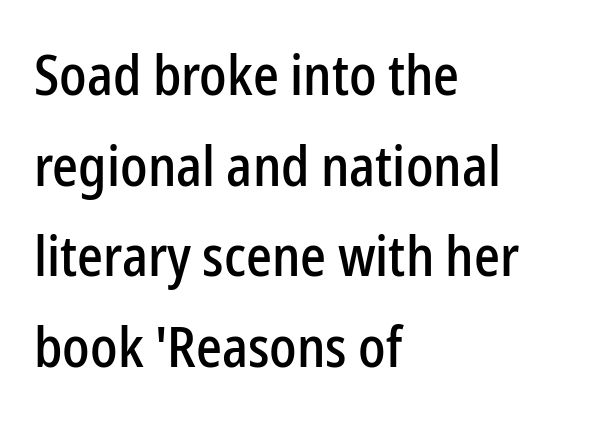
{"serif": "no", "italic": "no", "width": "condensed", "stroke_contrast": "low", "x_height": "medium", "monospaced": "no", "underline": "no", "align": "left", "line_spacing": "normal", "line_spacing_ratio": 1.59, "letter_spacing": "normal", "letter_spacing_em": 0.0, "glyph_px": 57}
